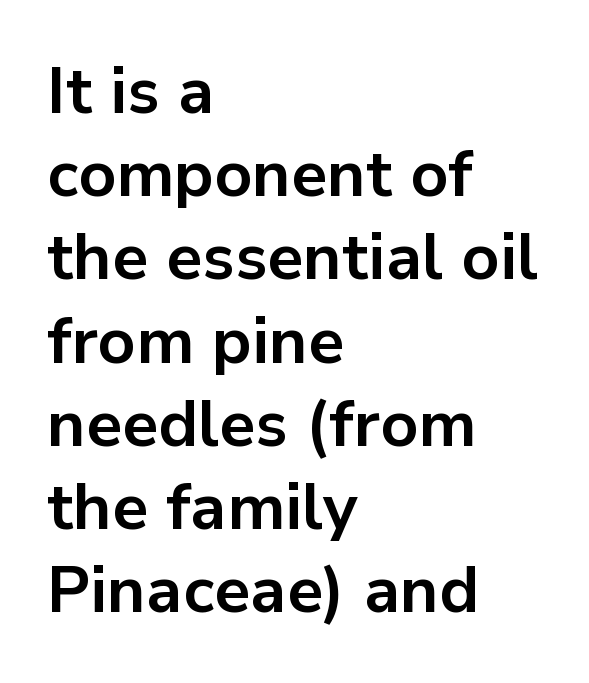
{"serif": "no", "italic": "no", "bold": "yes", "weight": "bold", "width": "normal", "stroke_contrast": "low", "x_height": "medium", "monospaced": "no", "underline": "no", "align": "left", "line_spacing": "normal", "line_spacing_ratio": 1.28, "letter_spacing": "normal", "letter_spacing_em": 0.0, "glyph_px": 65}
